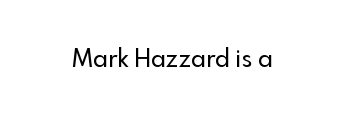
Q: Is the text italic (slanted)? A: No, it is upright.
Q: Is the text underlined? A: No.
Q: Is the spacing between letters normal or unusually wide? A: Normal.
